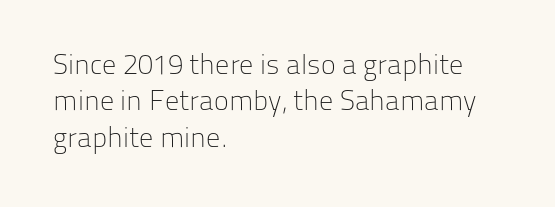
The image shows 28 px light sans-serif type, upright; set left-aligned, normal line spacing (1.3x), normal letter spacing, not underlined; low stroke contrast and a medium x-height.
